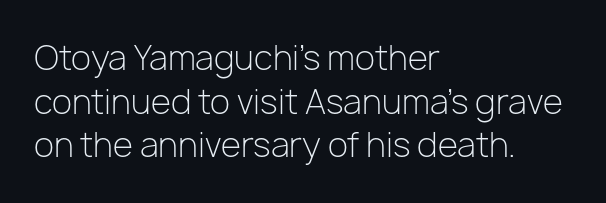
{"serif": "no", "italic": "no", "bold": "no", "weight": "light", "width": "normal", "stroke_contrast": "low", "x_height": "medium", "monospaced": "no", "underline": "no", "align": "left", "line_spacing": "normal", "line_spacing_ratio": 1.32, "letter_spacing": "normal", "letter_spacing_em": 0.0, "glyph_px": 33}
